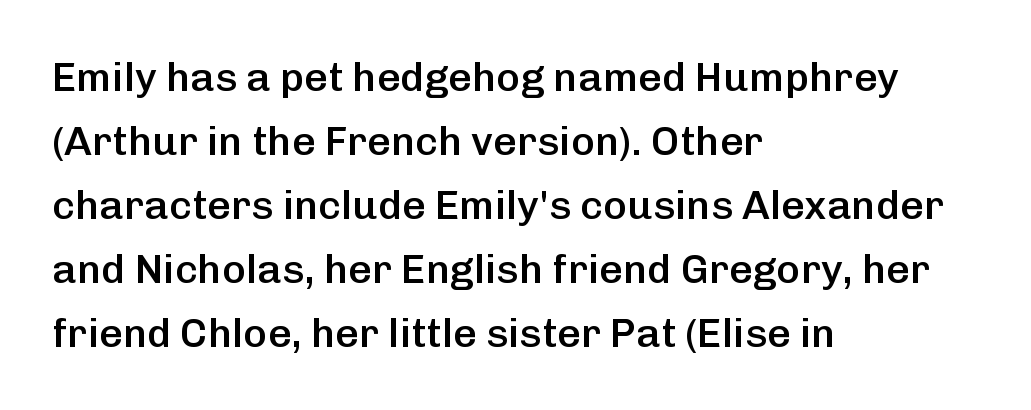
{"serif": "no", "italic": "no", "bold": "semi", "weight": "semibold", "width": "normal", "stroke_contrast": "low", "x_height": "medium", "monospaced": "no", "underline": "no", "align": "left", "line_spacing": "normal", "line_spacing_ratio": 1.56, "letter_spacing": "normal", "letter_spacing_em": 0.0, "glyph_px": 41}
